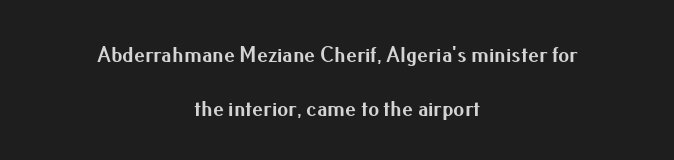
Q: Is the text bold? A: Yes.
Q: Is the text italic (slanted)? A: No, it is upright.
Q: Is the text underlined? A: No.
Q: How is the paragraph aligned? A: Centered.
Q: Is the spacing between letters normal or unusually wide? A: Normal.
Q: Is the spacing between lines tight, normal or loose? A: Loose.
